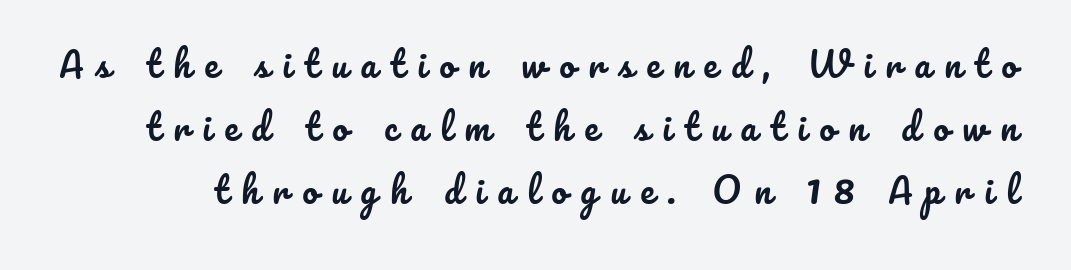
{"width": "normal", "stroke_contrast": "low", "x_height": "small", "monospaced": "no", "underline": "no", "line_spacing_ratio": 1.8, "letter_spacing": "wide", "letter_spacing_em": 0.38, "glyph_px": 35}
